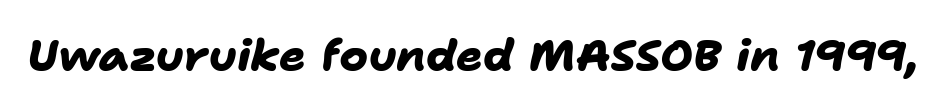
The baseline area is clear. Observe the ordinary spacing: letters are neighbours, not strangers. Here the designer chose a conventional face with non-uniform glyph widths. On the weight axis this lands at bold, roughly 700.
